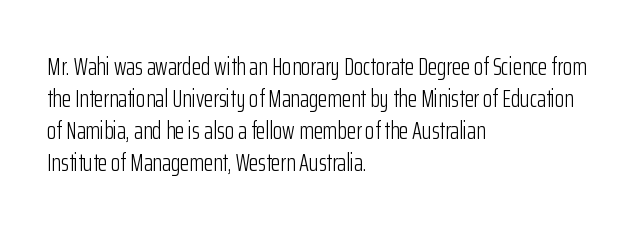
Q: Is the text bold? A: No.
Q: Is the text italic (slanted)? A: No, it is upright.
Q: Is the text underlined? A: No.
Q: How is the paragraph aligned? A: Left-aligned.
Q: Is the spacing between letters normal or unusually wide? A: Normal.
Q: Is the spacing between lines tight, normal or loose? A: Normal.
